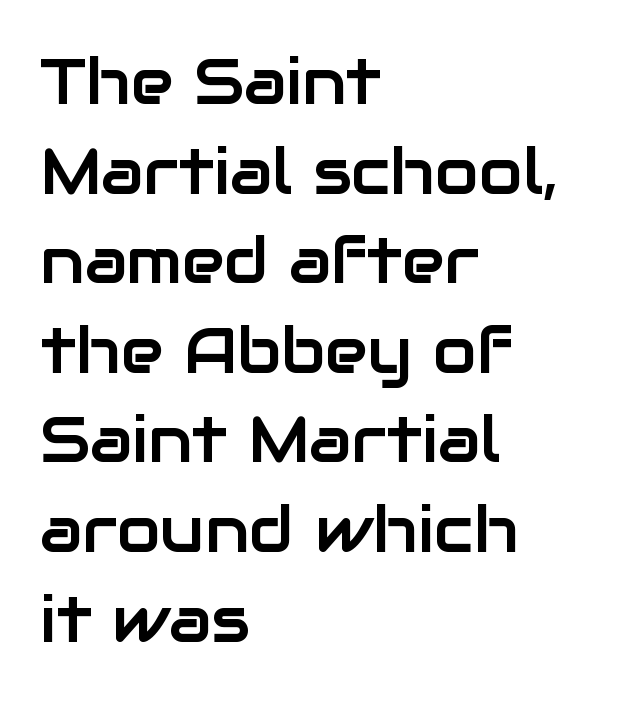
Reading down the column, the eye jumps a familiar distance to each next line. Is this a fixed-width face? No — the glyphs have proportional, varying widths. Quick note: not italic, upright. The string is rendered with underlining switched off. This rendering employs a face without finishing strokes, i.e., a sans-serif. The face used here is rendered with its standard letterfit.
